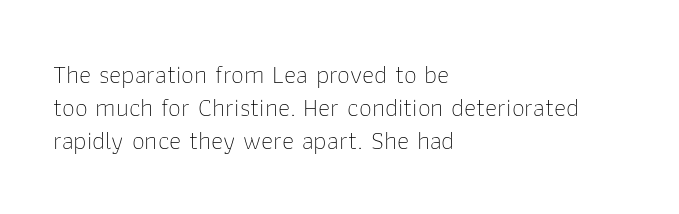
Check the space under the baseline: it is left empty. Posture: upright roman. Is the type heavy? It reads as light-to-regular instead. One-word summary of the alignment: left. The line-height multiplier appears to be the usual default.
